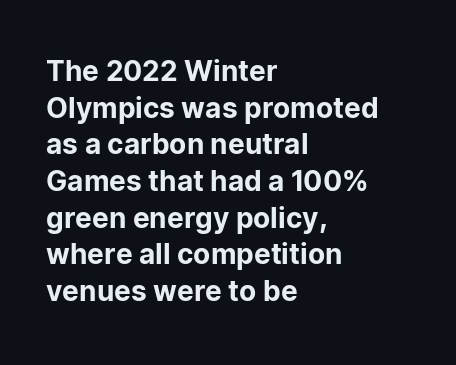
The image shows 28 px sans-serif type, upright; set left-aligned, normal line spacing (1.31x), normal letter spacing, not underlined; low stroke contrast and a medium x-height.
